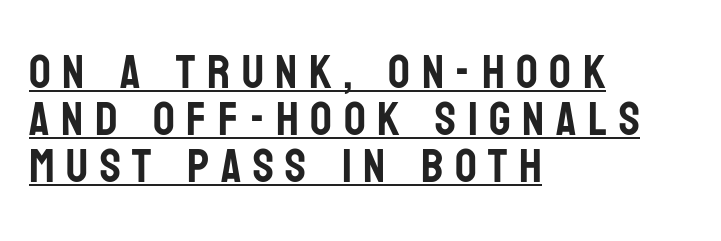
{"serif": "no", "italic": "no", "width": "condensed", "stroke_contrast": "low", "x_height": "large", "monospaced": "no", "underline": "yes", "align": "left", "line_spacing": "tight", "line_spacing_ratio": 0.98, "letter_spacing": "wide", "letter_spacing_em": 0.24, "glyph_px": 48}
